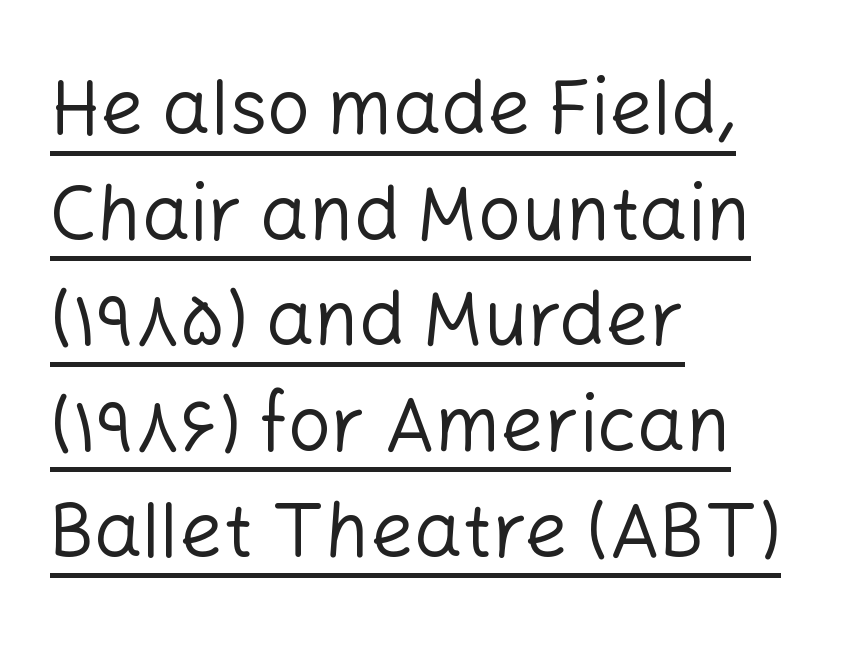
{"serif": "no", "italic": "no", "bold": "no", "weight": "regular", "width": "normal", "stroke_contrast": "low", "x_height": "medium", "monospaced": "no", "underline": "yes", "align": "left", "line_spacing": "normal", "line_spacing_ratio": 1.39, "letter_spacing": "normal", "letter_spacing_em": 0.0, "glyph_px": 76}
